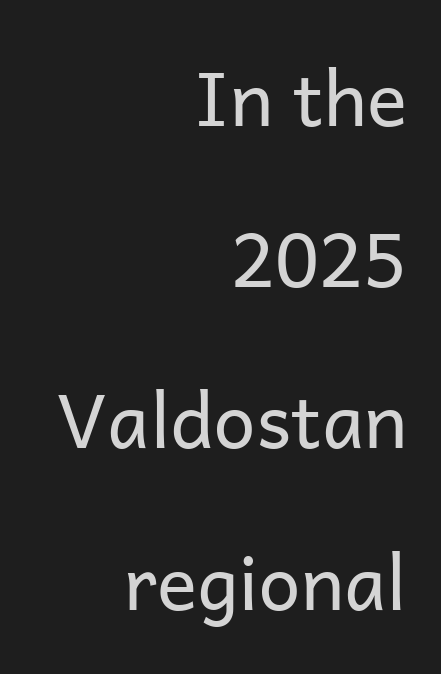
The image shows 75 px regular-weight sans-serif type, upright; set right-aligned, loose line spacing (2.15x), normal letter spacing, not underlined; low stroke contrast and a medium x-height.
